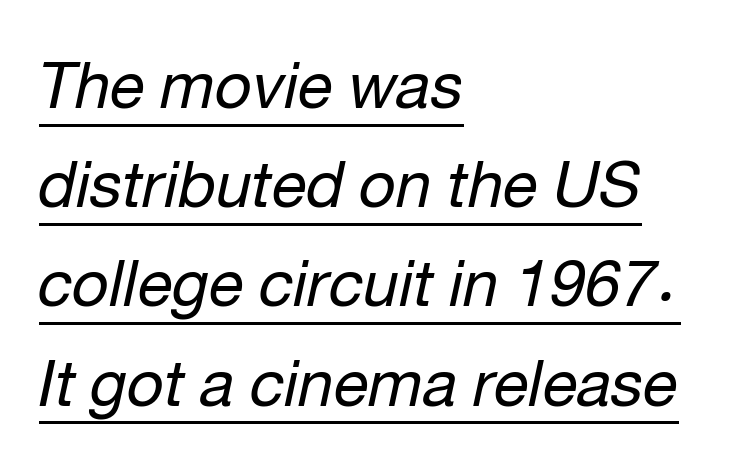
Q: Is the text bold? A: No.
Q: Is the text italic (slanted)? A: Yes, it leans right by about 12 degrees.
Q: Is the text underlined? A: Yes.
Q: How is the paragraph aligned? A: Left-aligned.
Q: Is the spacing between letters normal or unusually wide? A: Normal.
Q: Is the spacing between lines tight, normal or loose? A: Normal.
Q: Width (condensed, normal, or wide)? A: Normal.
Q: Stroke contrast? A: Low.
Q: x-height? A: Medium.
Q: Monospaced? A: No.
